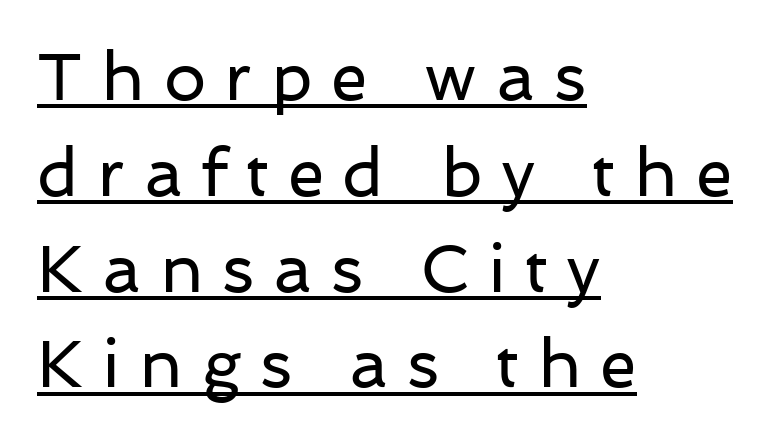
In terms of leading, this rendering sits right in the middle. The typesetter chose a ragged-right arrangement here. Spacing verdict: proportional, widths tailored to each character. Spacing between characters has been opened up far beyond the box default. Like a heading marked for emphasis, these lines bear an underscore.
